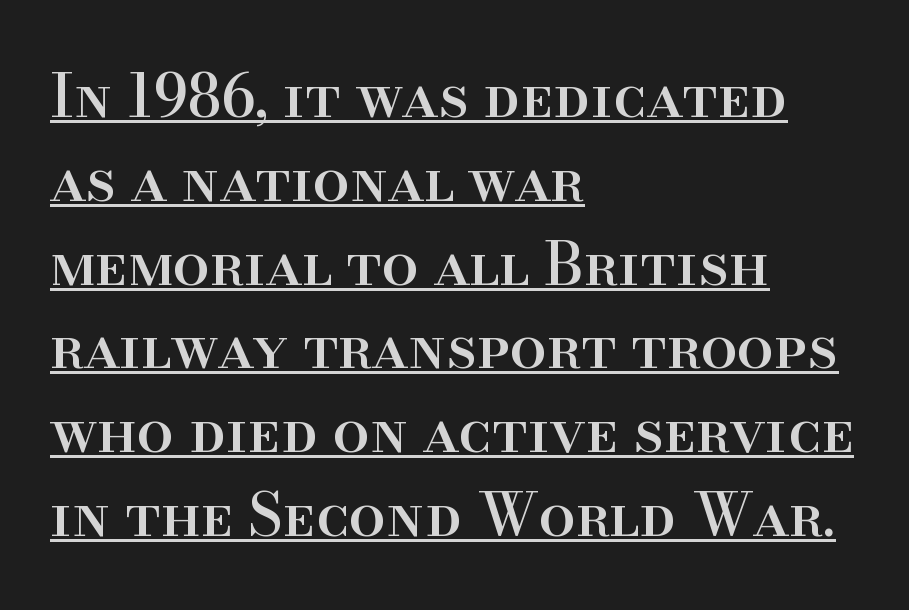
The text was rendered using a seriffed face with decorative stroke endings. Notice how the passage keeps a crisp vertical edge on the left only. This sample uses an upright cut, with every glyph sitting square on the baseline. The rendering uses natural spacing where letterforms have individual widths.
